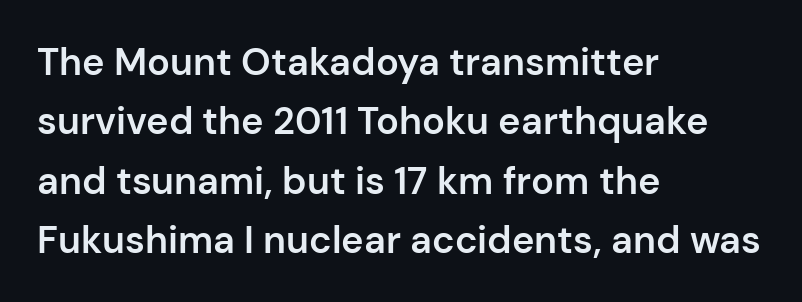
{"serif": "no", "italic": "no", "bold": "semi", "weight": "semibold", "width": "normal", "stroke_contrast": "low", "x_height": "medium", "monospaced": "no", "underline": "no", "align": "left", "line_spacing": "normal", "line_spacing_ratio": 1.56, "letter_spacing": "normal", "letter_spacing_em": 0.0, "glyph_px": 38}
